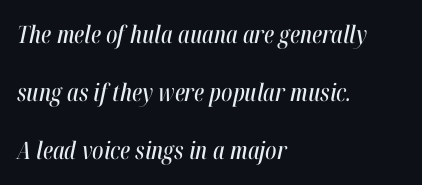
{"italic": "yes", "lean": "right", "slant_degrees": 12, "underline": "no", "align": "left", "line_spacing": "loose", "line_spacing_ratio": 2.42, "letter_spacing": "normal", "letter_spacing_em": 0.0, "glyph_px": 24}
